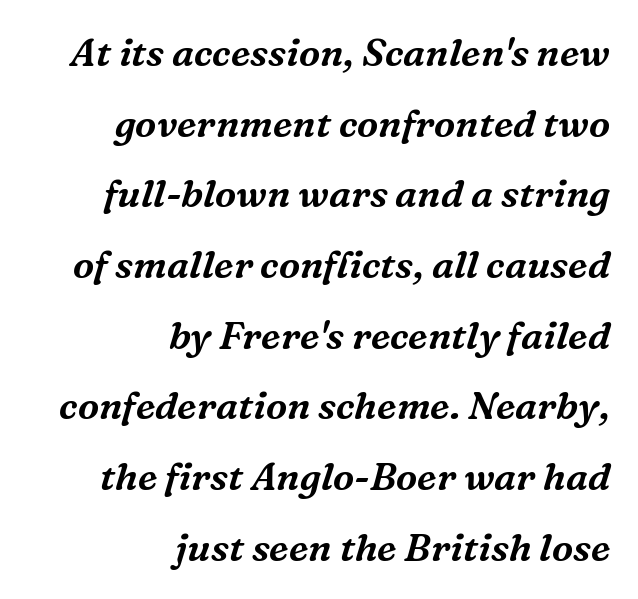
The image shows 38 px serif type, italic (leaning right); set right-aligned, line spacing 1.86x, normal letter spacing, not underlined; medium stroke contrast and a medium x-height.
